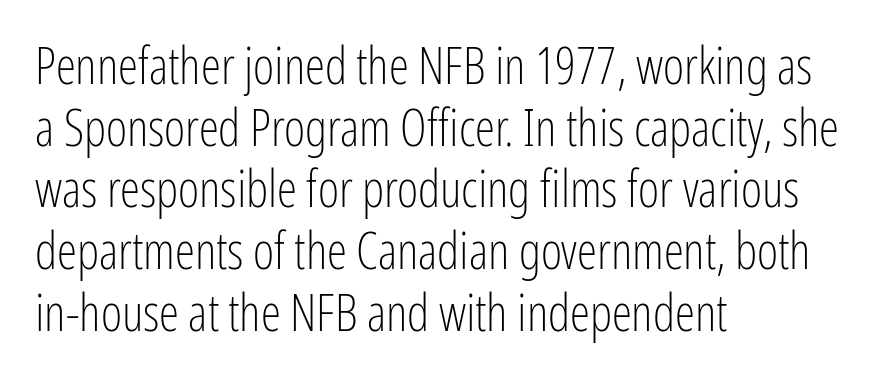
The image shows 51 px light, condensed sans-serif type, upright; set left-aligned, line spacing 1.21x, normal letter spacing, not underlined; low stroke contrast and a medium x-height.
